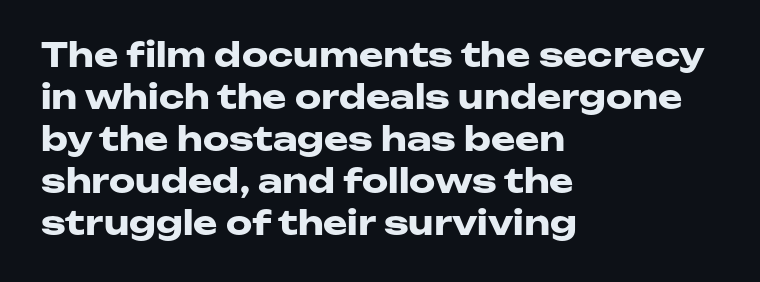
The image shows 33 px heavy, wide sans-serif type, upright; set left-aligned, normal line spacing (1.27x), normal letter spacing, not underlined; low stroke contrast and a medium x-height.
